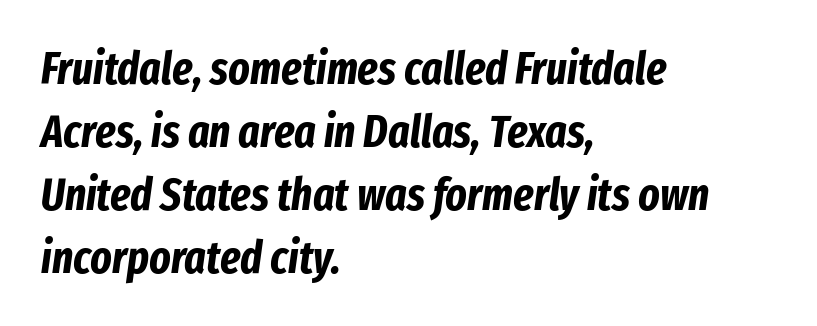
Q: Is the text bold? A: Yes.
Q: Is the text italic (slanted)? A: Yes, it leans right by about 8 degrees.
Q: Is the text underlined? A: No.
Q: How is the paragraph aligned? A: Left-aligned.
Q: Is the spacing between letters normal or unusually wide? A: Normal.
Q: Is the spacing between lines tight, normal or loose? A: Normal.
Q: Width (condensed, normal, or wide)? A: Condensed.
Q: Stroke contrast? A: Low.
Q: x-height? A: Medium.
Q: Monospaced? A: No.
